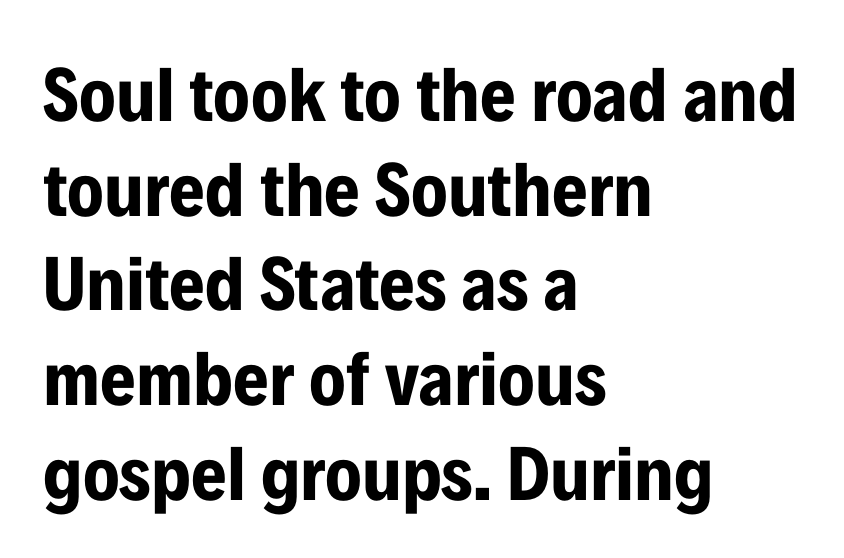
I'd describe the lettering as bold — thick and assertive. The rendering uses natural spacing where letterforms have individual widths. Posture: vertical. Check under the words: just untouched page. The font family rendered here belongs to the sans-serif group. In CSS terms this would be text-align: left.
